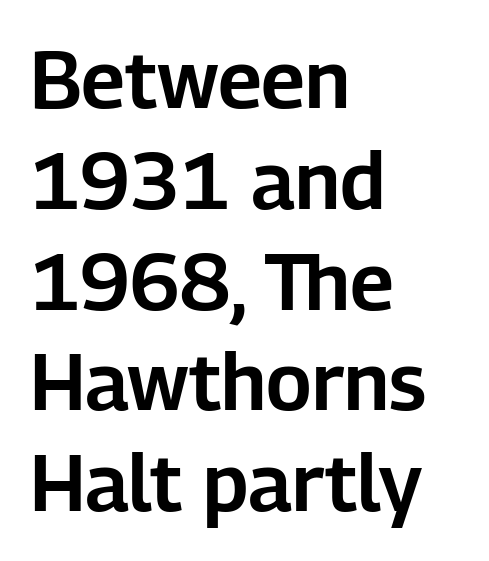
The compositor pushed each line to the left boundary. Here the glyphs are tracked normally, forming tight word shapes. Typographically, this falls in the sans-serif category. Note the varied advance widths — an 'i' is clearly narrower than an 'm'. Words float on clear page, feet unadorned. Posture: upright roman.
